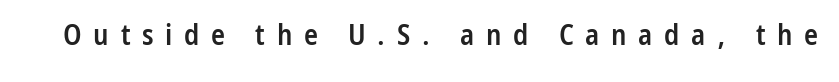
Q: Is the text bold? A: Semi-bold.
Q: Is the text italic (slanted)? A: No, it is upright.
Q: Is the typeface a serif or a sans-serif typeface? A: Sans-serif.
Q: Is the text underlined? A: No.
Q: Is the spacing between letters normal or unusually wide? A: Unusually wide.
Q: Width (condensed, normal, or wide)? A: Condensed.
Q: Stroke contrast? A: Low.
Q: x-height? A: Medium.
Q: Monospaced? A: No.
